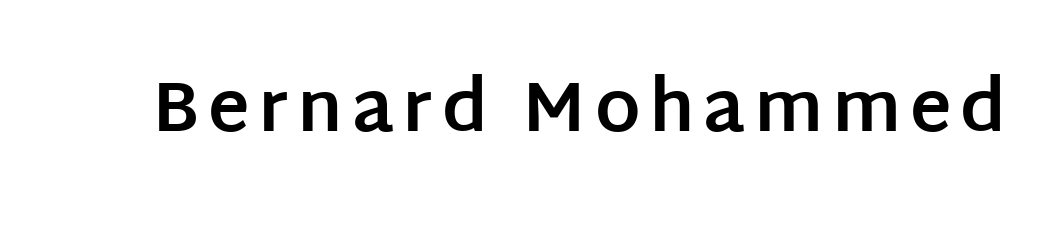
{"serif": "no", "italic": "no", "bold": "yes", "weight": "bold", "width": "normal", "stroke_contrast": "low", "x_height": "large", "monospaced": "no", "underline": "no", "glyph_px": 71}
